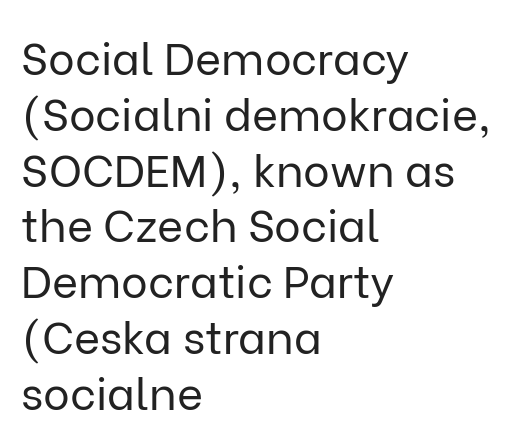
The lettering stays uniformly vertical, giving the passage a roman look. The string is rendered with underlining switched off. Every row of glyphs begins at an identical x-position on the left. Observe the absence of serifs on each vertical stroke in this sample. Unbolded letterforms with no extra heft.
